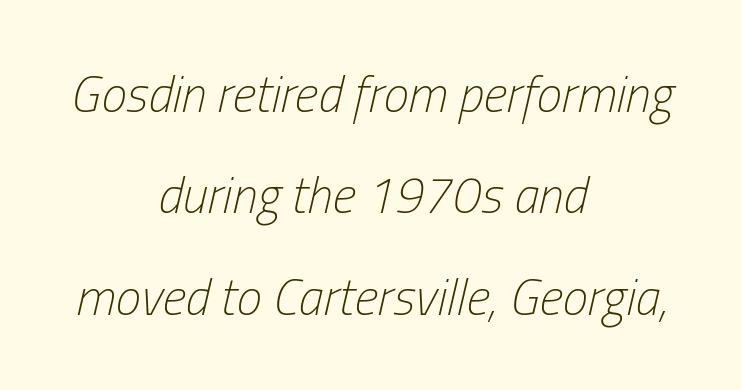
The image shows 51 px light, condensed type, italic (leaning right); set centered, loose line spacing (1.99x), normal letter spacing, not underlined; low stroke contrast and a medium x-height.
